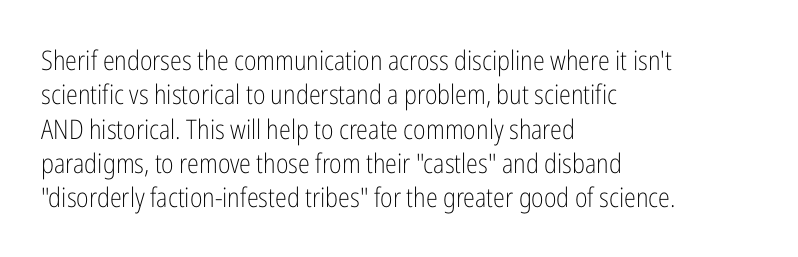
The image shows 27 px text type, upright; set left-aligned, normal line spacing (1.27x), normal letter spacing, not underlined.
